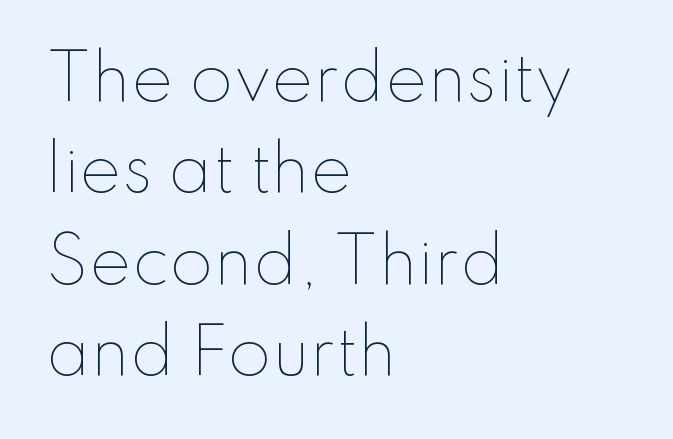
The typography opts for an upright posture over an oblique one. If you drew a ruler down the left edge, every line would touch it. The specimen omits any rule beneath the text block's lines. Students, observe: this is what conventionally led text looks like. Looks like regular typesetting: each glyph gets only the width it needs.
